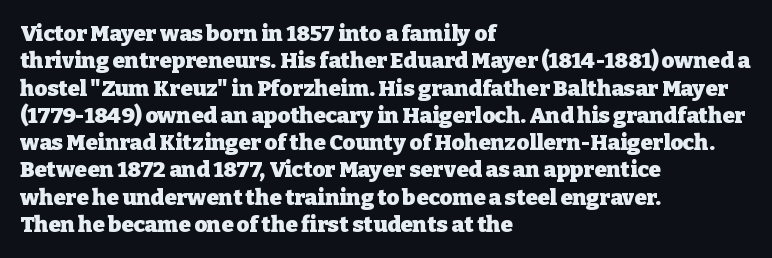
Chunky letters — that's bold for sure. Caption: standard tracking, unaltered. Descenders are the only things crossing below the line. Typeset ragged right — the left edge is the straight one. The letters stand upright; this is a roman face.
